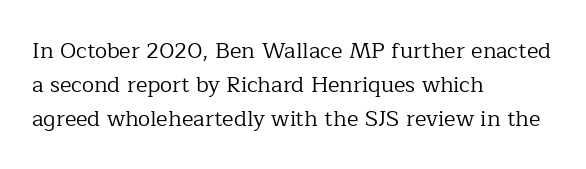
These lines stack with their left ends in a neat column. Any mark beneath the type? The region is blank. Short note: letters normally spaced. The type sits square on the baseline with zero lean.
